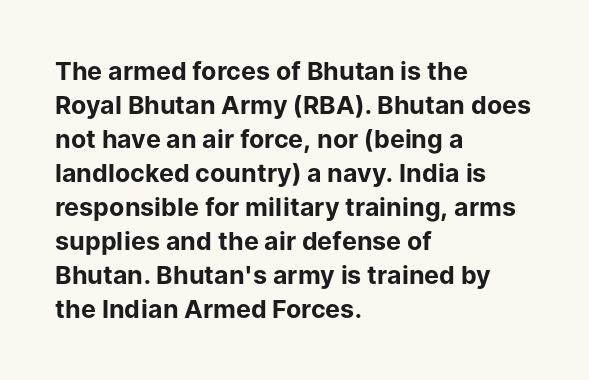
{"italic": "no", "bold": "yes", "underline": "no", "align": "left", "line_spacing": "normal", "line_spacing_ratio": 1.36, "letter_spacing": "normal", "letter_spacing_em": 0.0, "glyph_px": 25}
